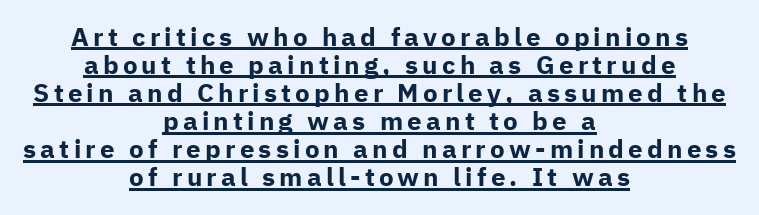
Notice how a bar underscores the lettering throughout. This is roman type, the default non-slanted kind. Reading down the column, the eye jumps only a short way to each next line. As a designer I'd log this as weight 700, bold.
